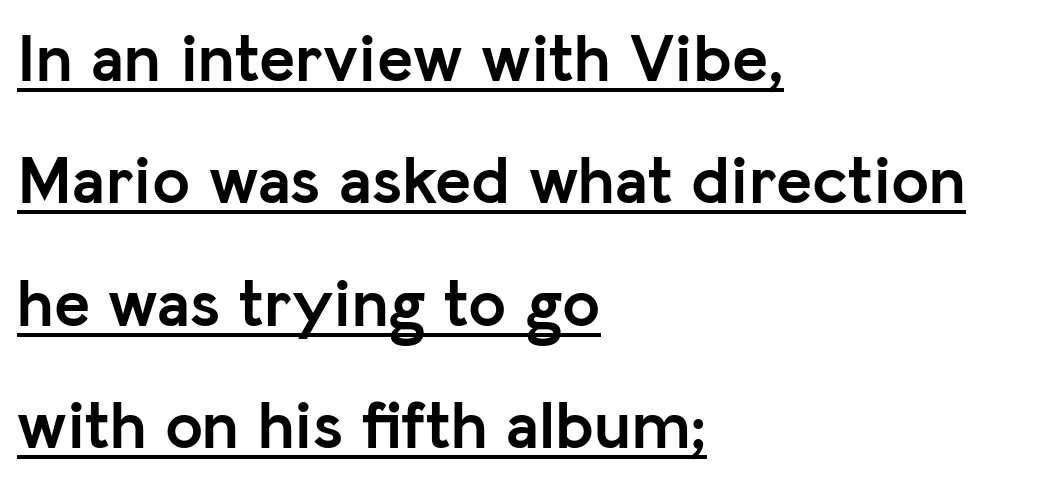
Q: Is the text bold? A: Yes.
Q: Is the text italic (slanted)? A: No, it is upright.
Q: Is the typeface a serif or a sans-serif typeface? A: Sans-serif.
Q: Is the text underlined? A: Yes.
Q: How is the paragraph aligned? A: Left-aligned.
Q: Is the spacing between letters normal or unusually wide? A: Normal.
Q: Width (condensed, normal, or wide)? A: Normal.
Q: Stroke contrast? A: Low.
Q: x-height? A: Medium.
Q: Monospaced? A: No.
